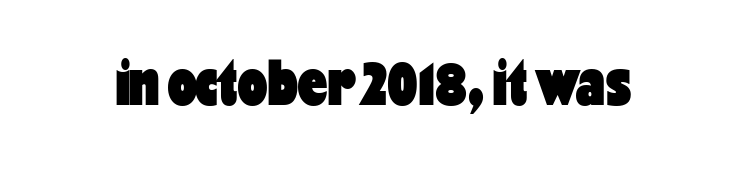
Q: Is the text bold? A: Yes.
Q: Is the text italic (slanted)? A: No, it is upright.
Q: Is the typeface a serif or a sans-serif typeface? A: Sans-serif.
Q: Is the text underlined? A: No.
Q: Is the spacing between letters normal or unusually wide? A: Normal.
Q: Width (condensed, normal, or wide)? A: Condensed.
Q: Stroke contrast? A: Low.
Q: x-height? A: Medium.
Q: Monospaced? A: No.
